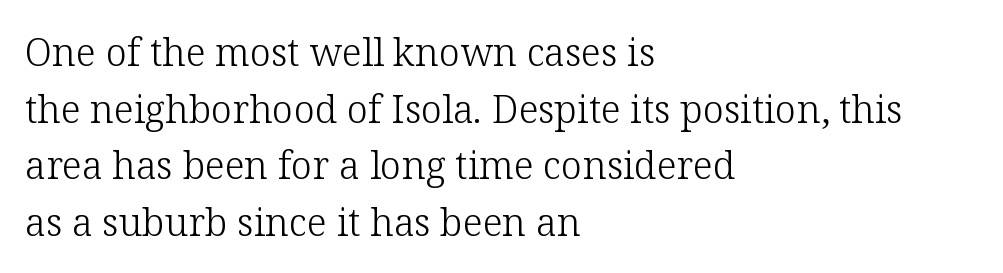
Lines of text with bare space underneath. The passage shown stacks its lines at a standard gap. Each line starts at the same left margin while the right side varies. The rendering uses natural spacing where letterforms have individual widths. A quiet, ordinary-to-light weight characterises the typeface.
